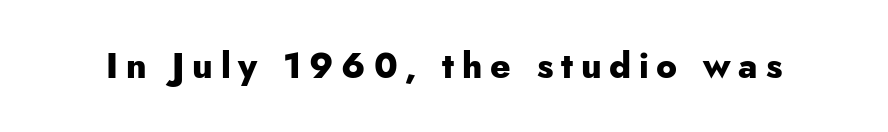
{"serif": "no", "italic": "no", "bold": "yes", "weight": "heavy", "width": "normal", "stroke_contrast": "low", "x_height": "small", "monospaced": "no", "underline": "no", "letter_spacing": "wide", "letter_spacing_em": 0.22, "glyph_px": 35}
